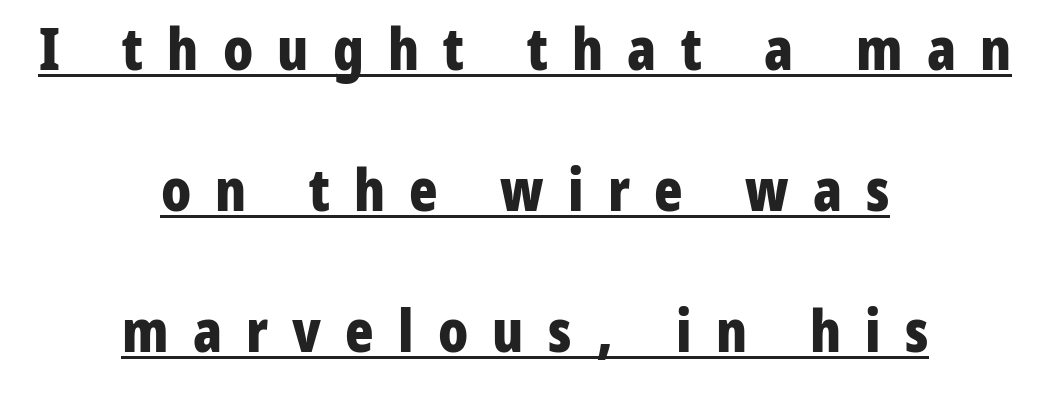
{"serif": "no", "italic": "no", "bold": "yes", "weight": "bold", "width": "condensed", "stroke_contrast": "low", "x_height": "medium", "monospaced": "no", "underline": "yes", "align": "center", "line_spacing": "loose", "line_spacing_ratio": 2.39, "letter_spacing": "wide", "letter_spacing_em": 0.41, "glyph_px": 59}
